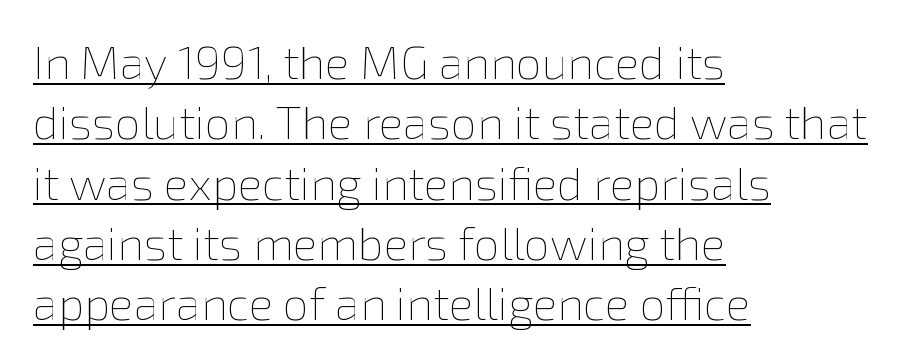
{"italic": "no", "bold": "no", "weight": "thin", "width": "normal", "stroke_contrast": "low", "x_height": "medium", "monospaced": "no", "underline": "yes", "align": "left", "line_spacing": "normal", "line_spacing_ratio": 1.31, "letter_spacing": "normal", "letter_spacing_em": 0.0, "glyph_px": 46}
